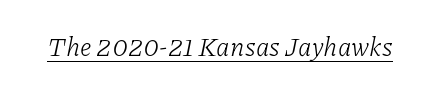
{"italic": "yes", "lean": "right", "slant_degrees": 11, "bold": "no", "underline": "yes", "letter_spacing": "normal", "letter_spacing_em": 0.0, "glyph_px": 26}
